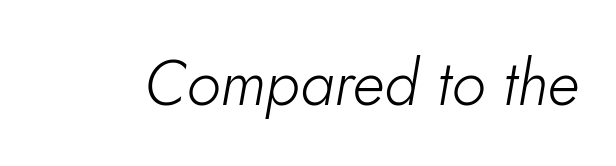
Q: Is the text bold? A: No.
Q: Is the text italic (slanted)? A: Yes, it leans right by about 10 degrees.
Q: Is the text underlined? A: No.
Q: Is the spacing between letters normal or unusually wide? A: Normal.
Q: Width (condensed, normal, or wide)? A: Normal.
Q: Stroke contrast? A: Low.
Q: x-height? A: Small.
Q: Monospaced? A: No.
